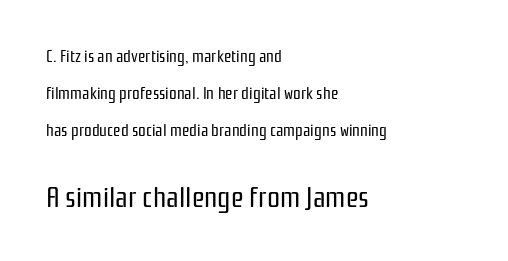
{"serif": "no", "italic": "no", "bold": "no", "weight": "regular", "width": "condensed", "stroke_contrast": "low", "x_height": "medium", "monospaced": "no", "underline": "no", "align": "left", "line_spacing": "loose", "line_spacing_ratio": 2.17, "letter_spacing": "normal", "letter_spacing_em": 0.0, "larger_block": "second", "size_ratio": 1.71, "glyph_px": 29}
